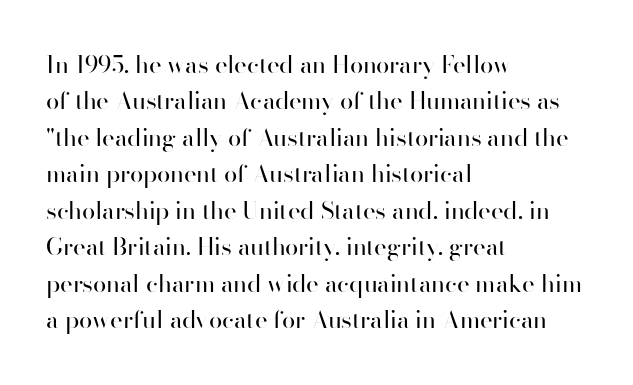
The foot of each line stays bare and open. These lines stack with their left ends in a neat column. Italic: no, the glyphs are upright roman. These lines sit exactly where default settings would place them.
